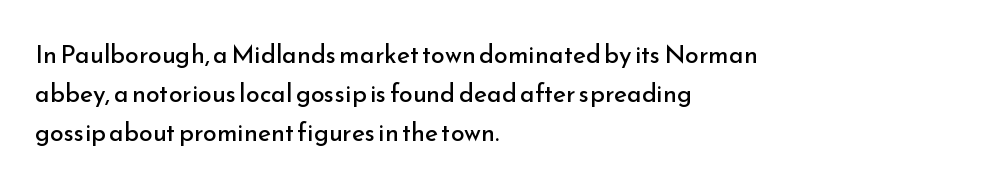
Q: Is the text bold? A: No.
Q: Is the text italic (slanted)? A: No, it is upright.
Q: Is the text underlined? A: No.
Q: How is the paragraph aligned? A: Left-aligned.
Q: Is the spacing between letters normal or unusually wide? A: Normal.
Q: Is the spacing between lines tight, normal or loose? A: Normal.
